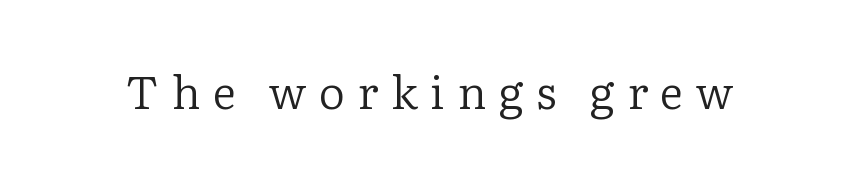
Q: Is the text bold? A: No.
Q: Is the text italic (slanted)? A: No, it is upright.
Q: Is the typeface a serif or a sans-serif typeface? A: Serif.
Q: Is the text underlined? A: No.
Q: Is the spacing between letters normal or unusually wide? A: Unusually wide.
Q: Width (condensed, normal, or wide)? A: Normal.
Q: Stroke contrast? A: Low.
Q: x-height? A: Medium.
Q: Monospaced? A: No.
